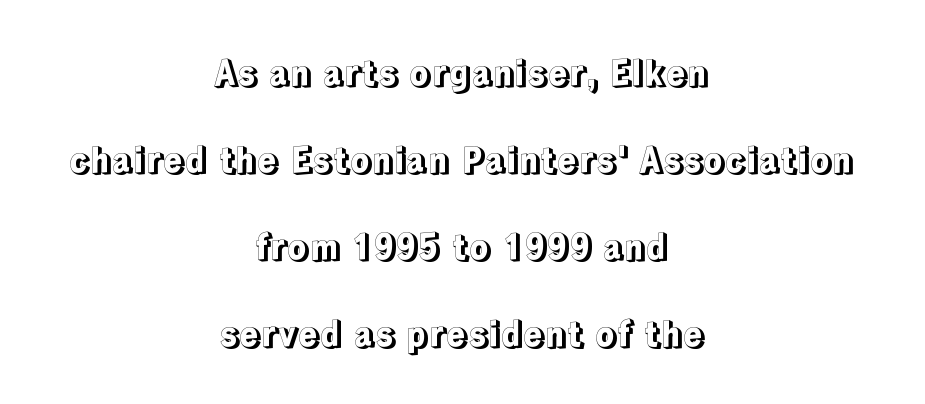
Q: Is the text italic (slanted)? A: No, it is upright.
Q: Is the text underlined? A: No.
Q: How is the paragraph aligned? A: Centered.
Q: Is the spacing between letters normal or unusually wide? A: Normal.
Q: Is the spacing between lines tight, normal or loose? A: Loose.
Q: Width (condensed, normal, or wide)? A: Normal.
Q: x-height? A: Medium.
Q: Monospaced? A: No.
